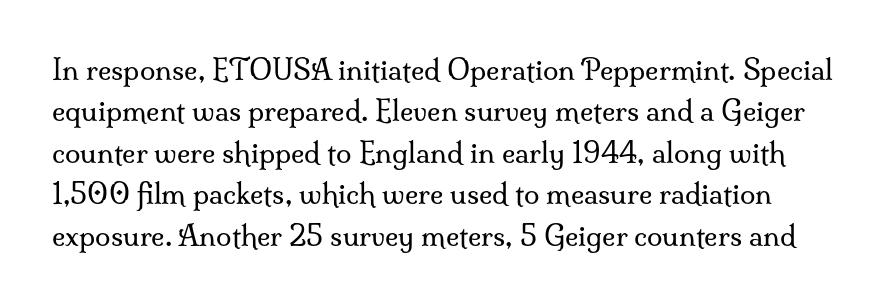
Anything drawn beneath the words? Only blank space. Each letter keeps its own natural width here, so spacing adapts to shape. The font sits on the lighter half of the weight spectrum, regular included. Notice how the stems are strictly vertical — no italics here. Whoever set this chose a conventional vertical rhythm. Inter-character spacing is left at the font's built-in metrics.
